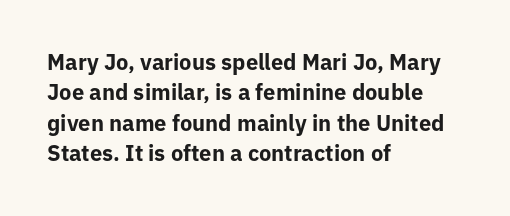
The paragraph shown leans on its left margin. The glyphs have the mass of a bold cut. How are the letters spaced? Ordinarily, with no added tracking. This sample uses an upright cut, with every glyph sitting square on the baseline.
